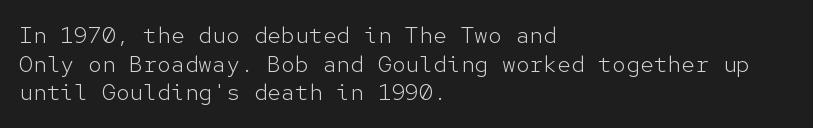
Q: Is the text bold? A: No.
Q: Is the text italic (slanted)? A: No, it is upright.
Q: Is the text underlined? A: No.
Q: How is the paragraph aligned? A: Left-aligned.
Q: Is the spacing between letters normal or unusually wide? A: Normal.
Q: Is the spacing between lines tight, normal or loose? A: Normal.
